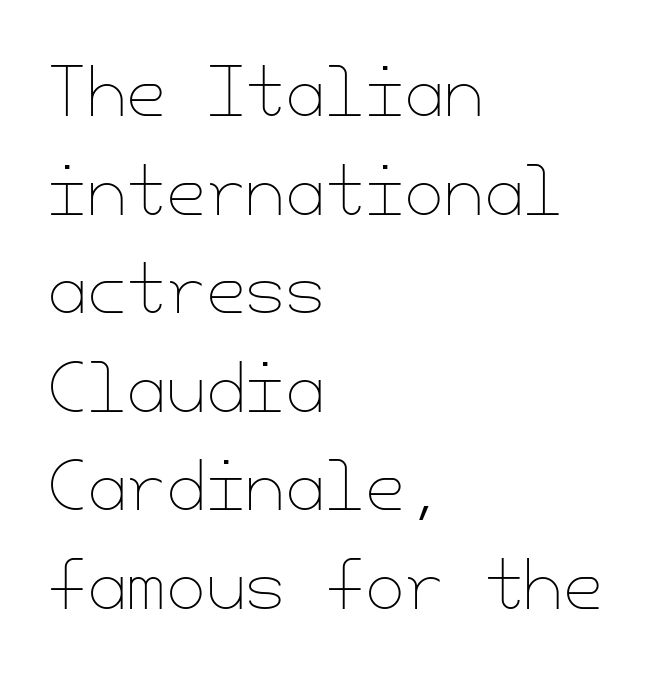
{"italic": "no", "bold": "no", "weight": "thin", "width": "normal", "stroke_contrast": "low", "x_height": "small", "underline": "no", "align": "left", "line_spacing": "normal", "line_spacing_ratio": 1.54, "letter_spacing": "normal", "letter_spacing_em": 0.0, "glyph_px": 64}
